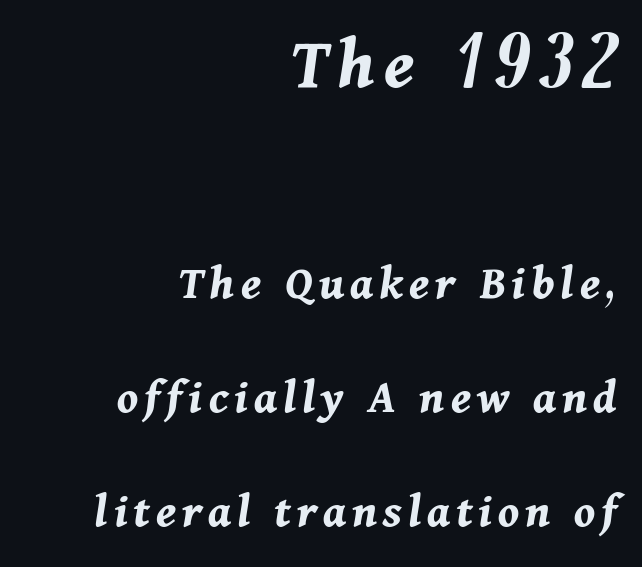
Looking at the ascenders, they clearly lean. This sample is right-justified, so line beginnings fall wherever the words allow. The face used here is proportionally spaced, like ordinary book or web type. Check under the words: just untouched page.
